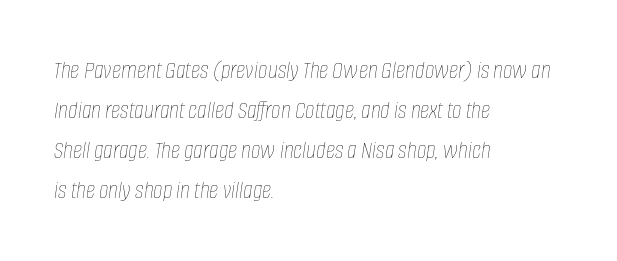
{"italic": "yes", "lean": "right", "slant_degrees": 8, "bold": "no", "underline": "no", "align": "left", "line_spacing": "normal", "line_spacing_ratio": 1.54, "letter_spacing": "normal", "letter_spacing_em": 0.0, "glyph_px": 26}
